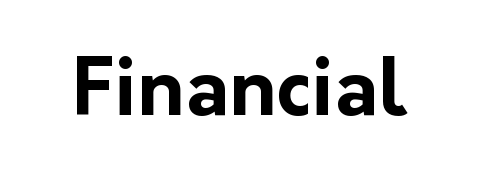
The image shows 79 px bold sans-serif type, upright; set normal letter spacing, not underlined; low stroke contrast and a medium x-height.
